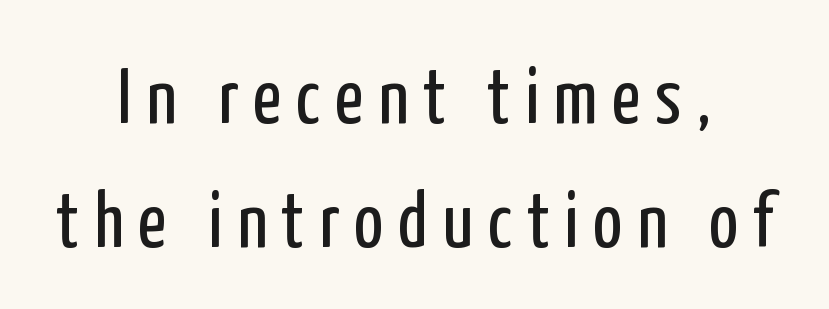
{"serif": "no", "italic": "no", "bold": "no", "weight": "regular", "width": "condensed", "stroke_contrast": "low", "x_height": "medium", "monospaced": "no", "underline": "no", "align": "center", "line_spacing": "normal", "line_spacing_ratio": 1.59, "glyph_px": 78}
